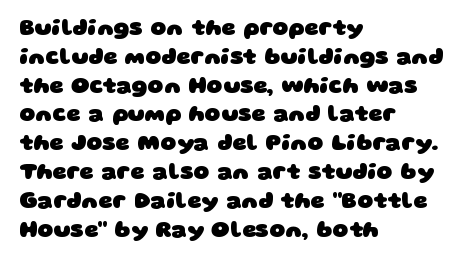
The passage shown is not underscored anywhere. Does the copy run flush right? No — it runs flush left. The rendering keeps characters at their native spacing. Caption: bold face, heavy strokes. Leading matches the norm, producing a regular column.
